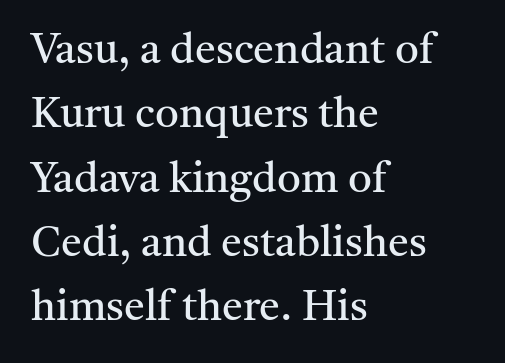
The image shows 42 px regular-weight serif type, upright; set left-aligned, normal line spacing (1.53x), normal letter spacing, not underlined; medium stroke contrast and a medium x-height.
